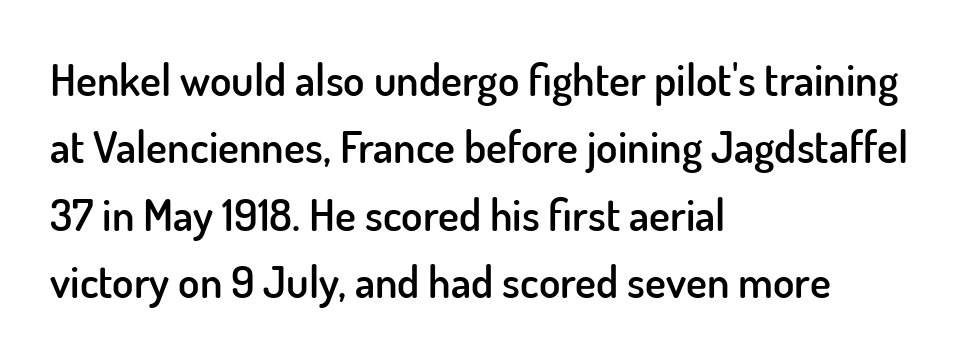
Q: Is the text bold? A: Semi-bold.
Q: Is the text italic (slanted)? A: No, it is upright.
Q: Is the typeface a serif or a sans-serif typeface? A: Sans-serif.
Q: Is the text underlined? A: No.
Q: How is the paragraph aligned? A: Left-aligned.
Q: Is the spacing between letters normal or unusually wide? A: Normal.
Q: Is the spacing between lines tight, normal or loose? A: Normal.
Q: Width (condensed, normal, or wide)? A: Normal.
Q: Stroke contrast? A: Low.
Q: x-height? A: Small.
Q: Monospaced? A: No.
